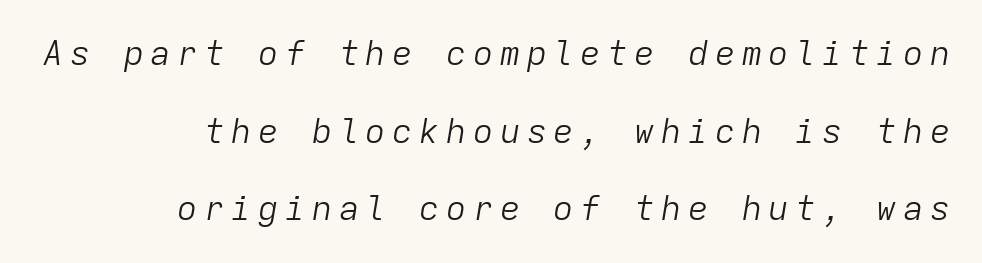
The image shows 34 px light type, italic (leaning right), monospaced; set right-aligned, loose line spacing (2.28x), not underlined; low stroke contrast and a medium x-height.
